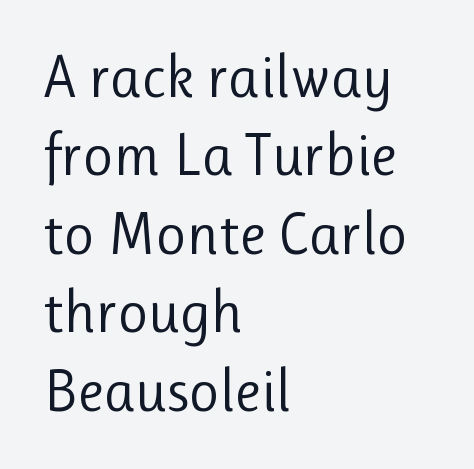
{"serif": "no", "italic": "no", "bold": "no", "weight": "regular", "width": "normal", "stroke_contrast": "low", "x_height": "medium", "monospaced": "no", "underline": "no", "align": "left", "line_spacing": "normal", "line_spacing_ratio": 1.33, "letter_spacing": "normal", "letter_spacing_em": 0.0, "glyph_px": 59}
